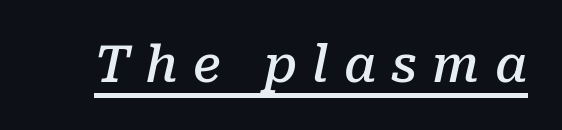
{"serif": "yes", "italic": "yes", "lean": "right", "slant_degrees": 10, "bold": "semi", "weight": "semibold", "width": "normal", "stroke_contrast": "low", "x_height": "medium", "monospaced": "no", "underline": "yes", "letter_spacing": "wide", "letter_spacing_em": 0.3, "glyph_px": 50}
